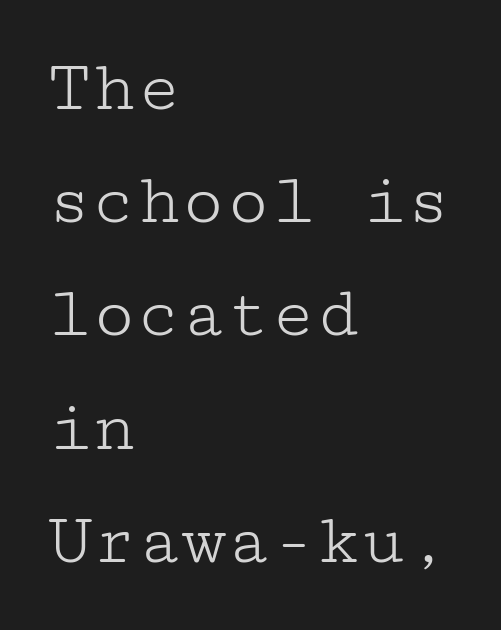
The image shows 74 px light, wide serif type, upright; set left-aligned, normal line spacing (1.53x), normal letter spacing, not underlined; low stroke contrast and a medium x-height.
